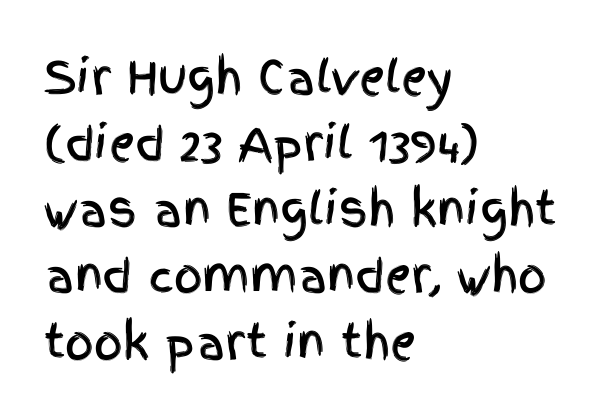
The image shows 45 px condensed sans-serif type, upright; set left-aligned, normal line spacing (1.47x), normal letter spacing, not underlined; a large x-height.
